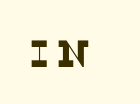
Q: Is the typeface a serif or a sans-serif typeface? A: Serif.
Q: Is the text underlined? A: No.
Q: Width (condensed, normal, or wide)? A: Normal.
Q: Stroke contrast? A: Low.
Q: x-height? A: Large.
Q: Monospaced? A: No.
